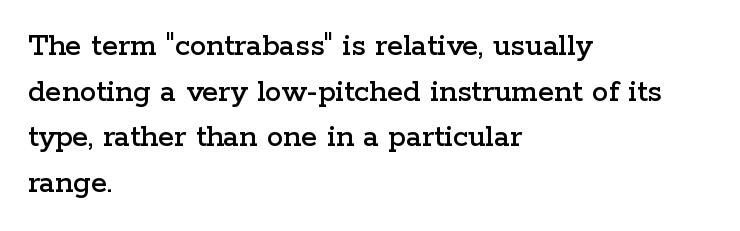
Q: Is the text italic (slanted)? A: No, it is upright.
Q: Is the typeface a serif or a sans-serif typeface? A: Serif.
Q: Is the text underlined? A: No.
Q: How is the paragraph aligned? A: Left-aligned.
Q: Is the spacing between letters normal or unusually wide? A: Normal.
Q: Is the spacing between lines tight, normal or loose? A: Normal.
Q: Width (condensed, normal, or wide)? A: Wide.
Q: Stroke contrast? A: Low.
Q: x-height? A: Medium.
Q: Monospaced? A: No.
